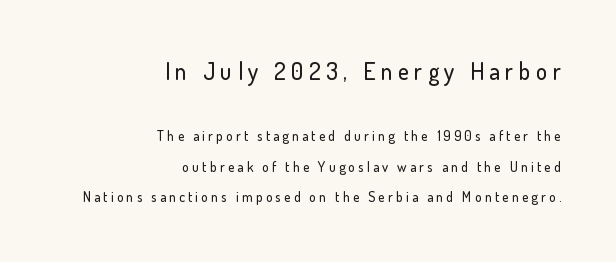
The image shows 24 px text type, upright; set right-aligned, loose line spacing (2.17x), unusually wide letter spacing (+0.22 em), not underlined; the first (top) block is 1.71x larger.
